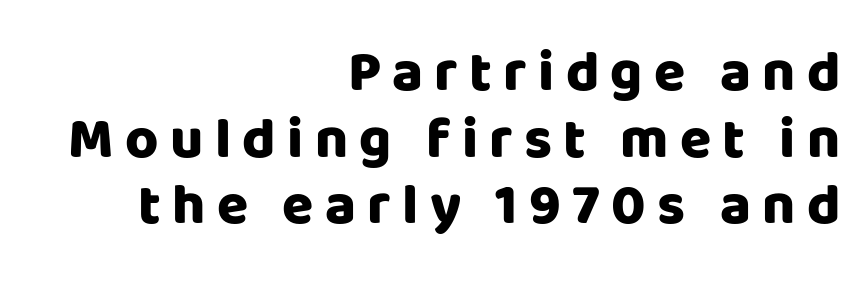
The image shows 57 px heavy sans-serif type, upright; set right-aligned, line spacing 1.17x, unusually wide letter spacing (+0.2 em), not underlined; low stroke contrast and a large x-height.
